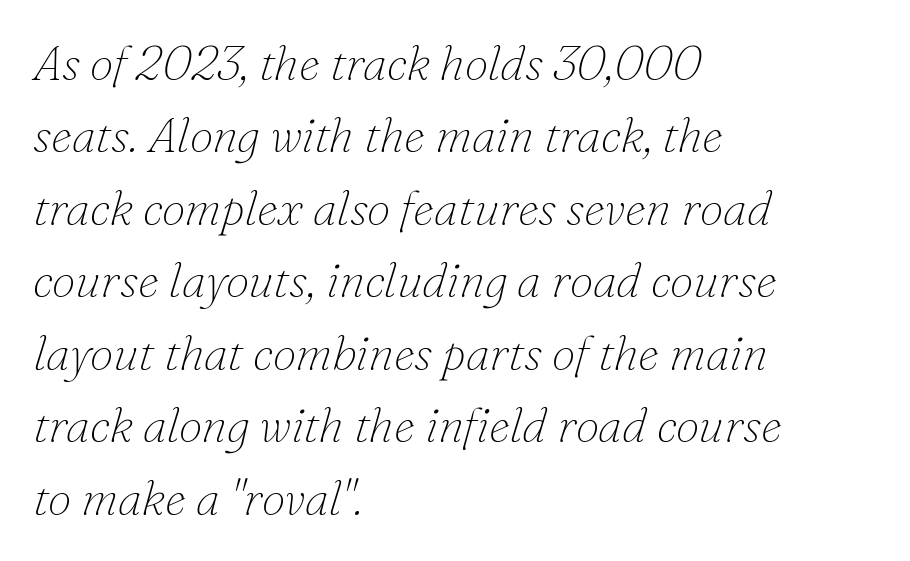
The image shows 48 px thin serif type, italic (leaning right); set left-aligned, normal line spacing (1.51x), normal letter spacing, not underlined; low stroke contrast and a small x-height.
